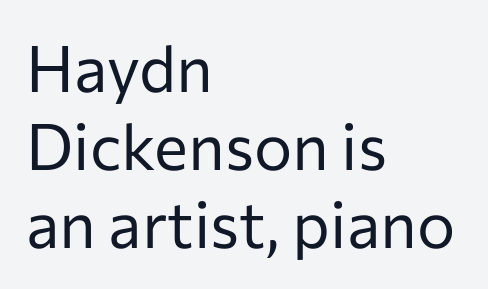
{"serif": "no", "italic": "no", "bold": "no", "weight": "regular", "width": "normal", "stroke_contrast": "low", "x_height": "medium", "monospaced": "no", "underline": "no", "align": "left", "line_spacing_ratio": 1.22, "letter_spacing": "normal", "letter_spacing_em": 0.0, "glyph_px": 64}
